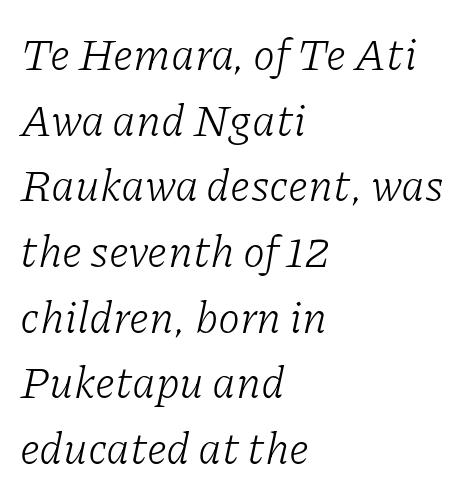
Weight class: somewhere from thin through regular. The face used here is proportionally spaced, like ordinary book or web type. A typesetter would mark this as italic. Left-aligned paragraph, ragged on the right.
